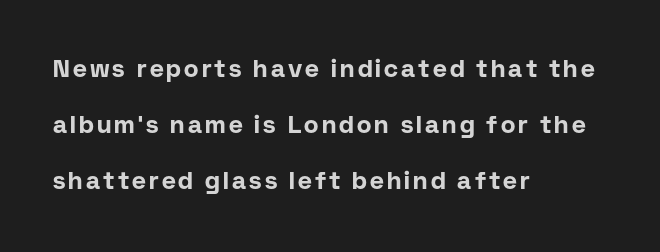
What weight is shown? A full bold with thick strokes. Vertical spacing — loose. Short and long lines alike share a common starting point at left. Check under the words: just untouched page. You can tell it's not italic because the verticals are truly vertical.
